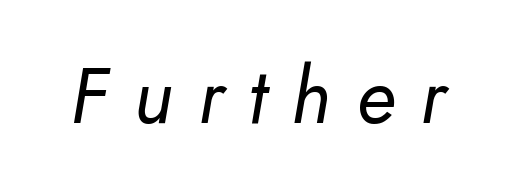
Unbolded letterforms with no extra heft. Loose tracking; the words dissolve into strings of separated letters. The baseline area is clear. The face used here is proportionally spaced, like ordinary book or web type.
